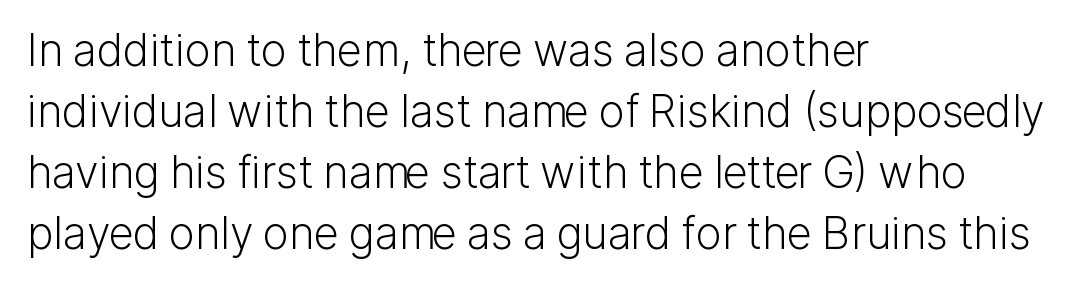
{"serif": "no", "italic": "no", "bold": "no", "weight": "light", "width": "normal", "stroke_contrast": "low", "x_height": "medium", "monospaced": "no", "underline": "no", "align": "left", "line_spacing": "normal", "line_spacing_ratio": 1.39, "letter_spacing": "normal", "letter_spacing_em": 0.0, "glyph_px": 44}
